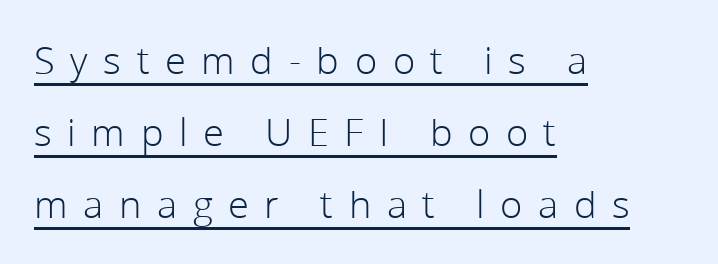
{"serif": "no", "italic": "no", "bold": "no", "weight": "light", "width": "normal", "stroke_contrast": "low", "x_height": "medium", "monospaced": "no", "underline": "yes", "align": "left", "line_spacing": "loose", "line_spacing_ratio": 1.9, "letter_spacing": "wide", "letter_spacing_em": 0.41, "glyph_px": 38}
